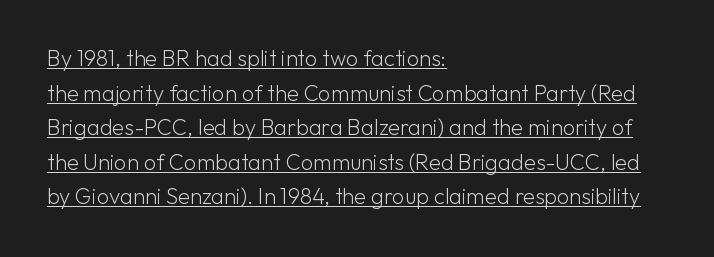
{"italic": "no", "bold": "no", "underline": "yes", "align": "left", "line_spacing": "normal", "line_spacing_ratio": 1.57, "letter_spacing": "normal", "letter_spacing_em": 0.0, "glyph_px": 22}
